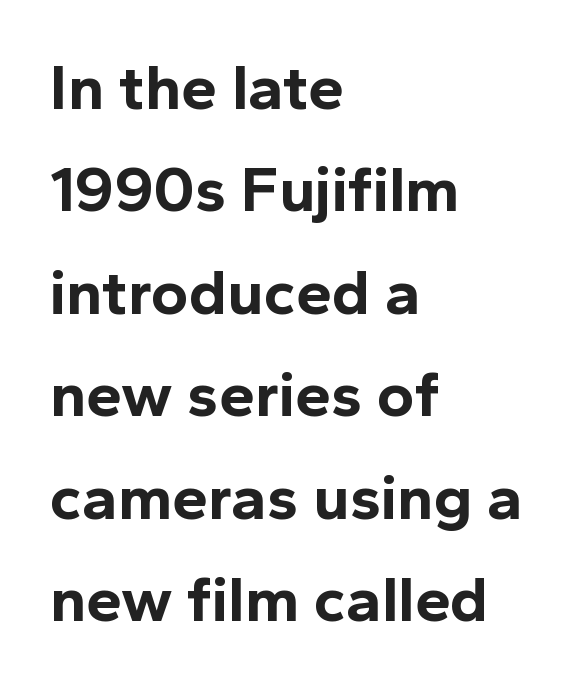
Q: Is the text bold? A: Yes.
Q: Is the text italic (slanted)? A: No, it is upright.
Q: Is the typeface a serif or a sans-serif typeface? A: Sans-serif.
Q: Is the text underlined? A: No.
Q: How is the paragraph aligned? A: Left-aligned.
Q: Is the spacing between letters normal or unusually wide? A: Normal.
Q: Is the spacing between lines tight, normal or loose? A: Normal.
Q: Width (condensed, normal, or wide)? A: Normal.
Q: x-height? A: Medium.
Q: Monospaced? A: No.
